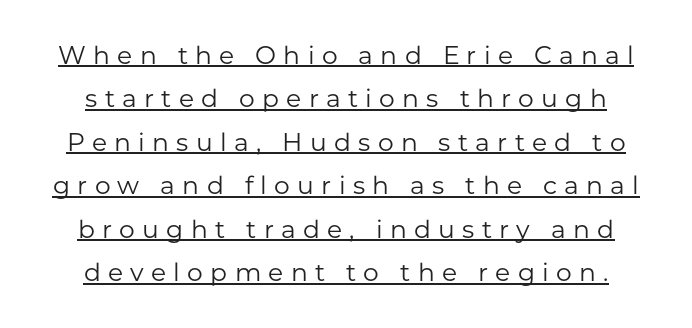
Glyph-to-glyph distance is far greater than everyday printed text. Notice how a bar underscores the lettering throughout. The font is comparable to plain body text, perhaps lighter. The letters stand straight up with perfectly vertical stems.
